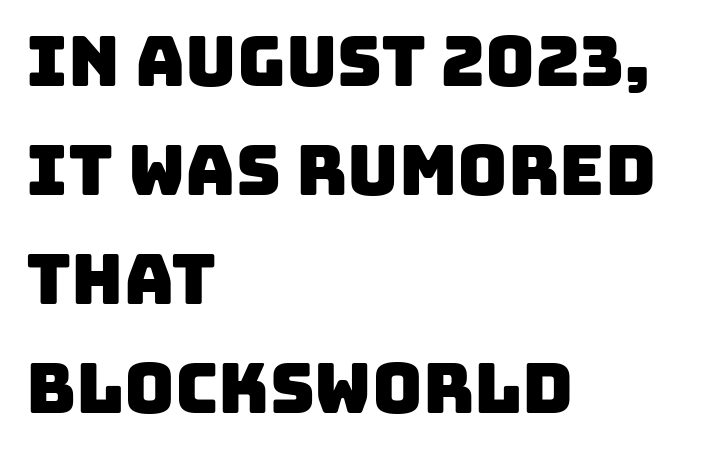
Q: Is the typeface a serif or a sans-serif typeface? A: Sans-serif.
Q: Is the text underlined? A: No.
Q: How is the paragraph aligned? A: Left-aligned.
Q: Is the spacing between letters normal or unusually wide? A: Normal.
Q: Is the spacing between lines tight, normal or loose? A: Normal.
Q: Width (condensed, normal, or wide)? A: Normal.
Q: Stroke contrast? A: Low.
Q: x-height? A: Large.
Q: Monospaced? A: No.
